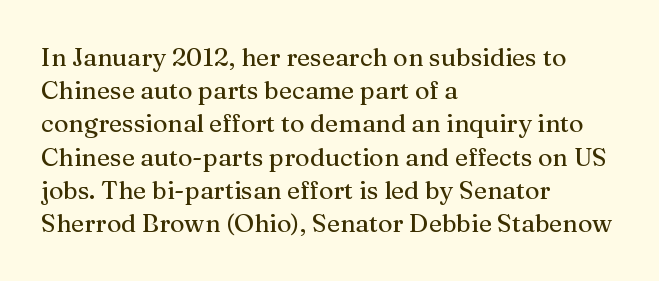
{"italic": "no", "underline": "no", "align": "left", "line_spacing": "normal", "line_spacing_ratio": 1.33, "letter_spacing": "normal", "letter_spacing_em": 0.0, "glyph_px": 25}
